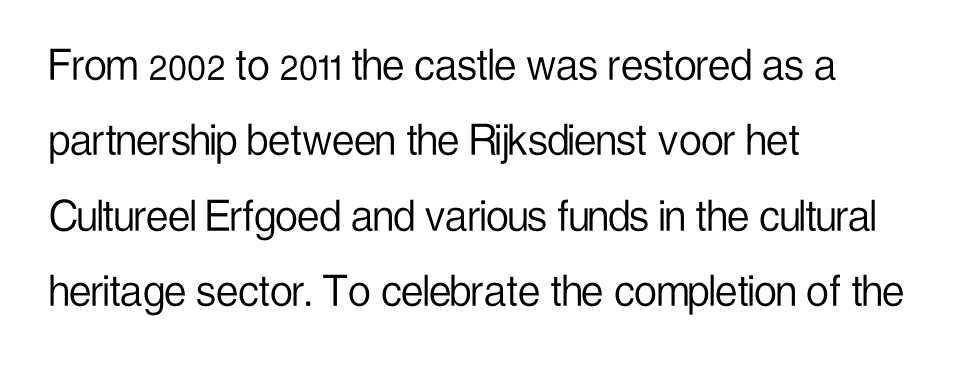
Is the letter spacing exaggerated? No — it looks like the ordinary default. The passage shown is typed in a proportional face where columns would drift. Font category for this specimen: sans-serif. This sample keeps an unexceptional amount of space between lines. The face looks like a standard text weight, possibly lighter. No italicization has been applied; the sample stays upright.
